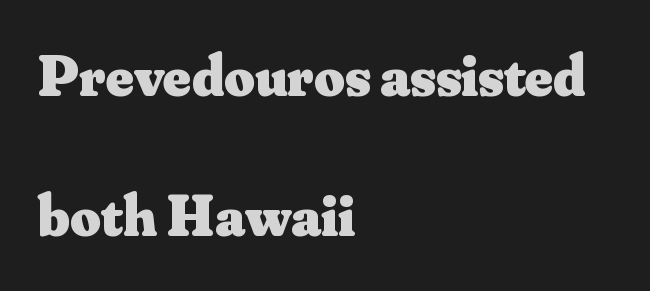
Every stem runs plumb, perpendicular to the baseline. Typesetter's note: full bold, strokes at maximum text heaviness. A typesetter would call this leading open, well beyond the default. The rendering uses natural spacing where letterforms have individual widths. Old-style or modern, the face here clearly has serifs.
